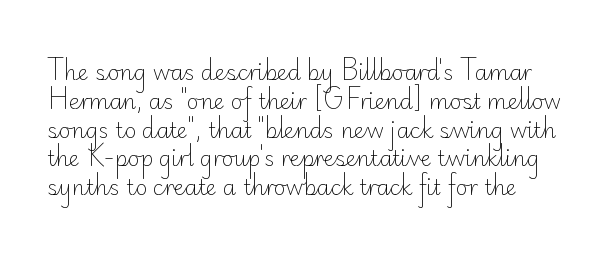
Q: Is the text bold? A: No.
Q: Is the text italic (slanted)? A: No, it is upright.
Q: Is the text underlined? A: No.
Q: Is the spacing between letters normal or unusually wide? A: Normal.
Q: Is the spacing between lines tight, normal or loose? A: Normal.
